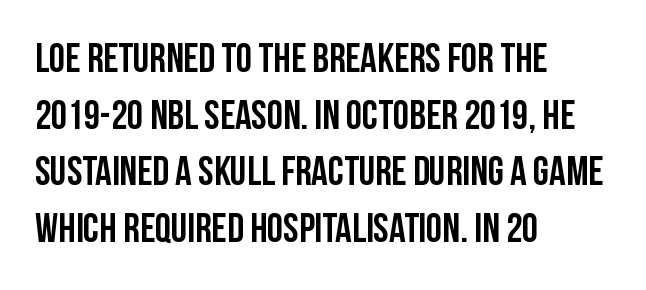
The lines in this sample share a left origin and differ only in where they stop. Glance below the letters and you will spot only blank space. The face used here is rendered with its standard letterfit. Normally led — the rows are evenly, conventionally spaced. Character widths vary here, with narrow letters taking less room than wide ones. This is sans-serif lettering, the kind often seen on screens and signage.
